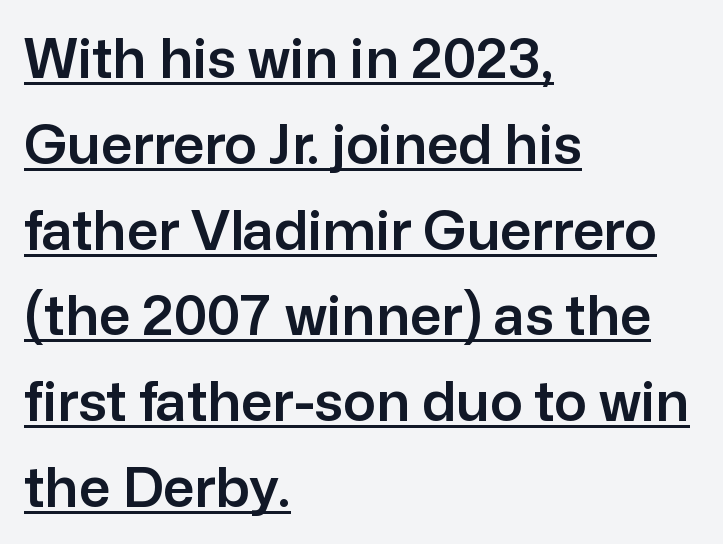
{"serif": "no", "italic": "no", "width": "normal", "stroke_contrast": "low", "x_height": "medium", "monospaced": "no", "underline": "yes", "align": "left", "line_spacing": "normal", "line_spacing_ratio": 1.56, "letter_spacing": "normal", "letter_spacing_em": 0.0, "glyph_px": 55}
